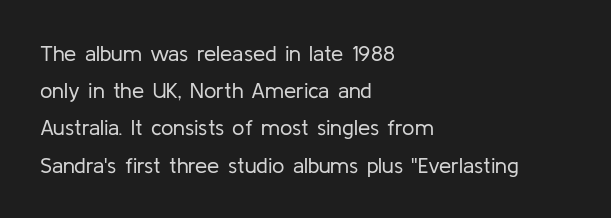
{"italic": "no", "bold": "no", "underline": "no", "align": "left", "line_spacing": "normal", "line_spacing_ratio": 1.69, "letter_spacing": "normal", "letter_spacing_em": 0.0, "glyph_px": 22}
